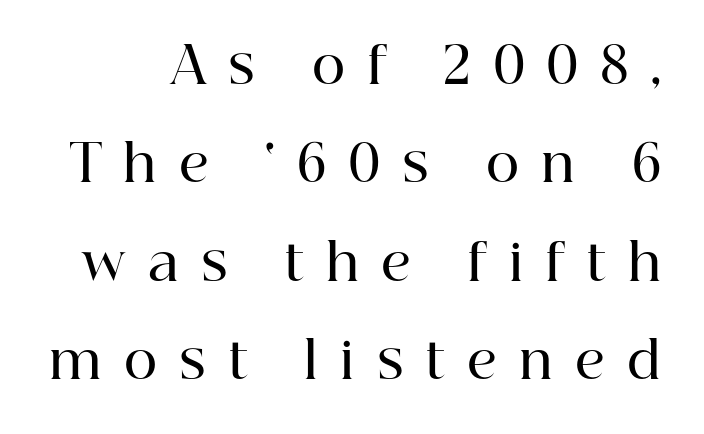
Examine the stroke ends and you'll spot serifs. Is this a fixed-width face? No — the glyphs have proportional, varying widths. Words appear elongated and porous because spacing is wide. The typesetting leans somewhat heavy: a semibold.
